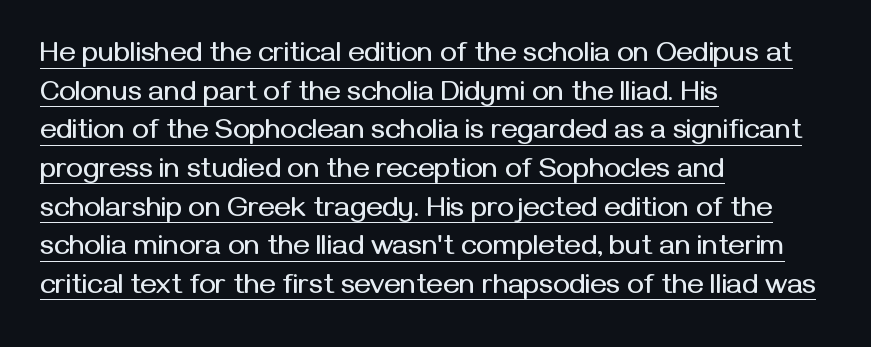
These lines keep a tight, regular rhythm from letter to letter. Think of a printed novel: that variable character pitch is what you see here. The type family on display is of the sans-serif kind. Like a heading marked for emphasis, these lines bear an underscore. Is the block centered? No — it sits flush against the left margin.
